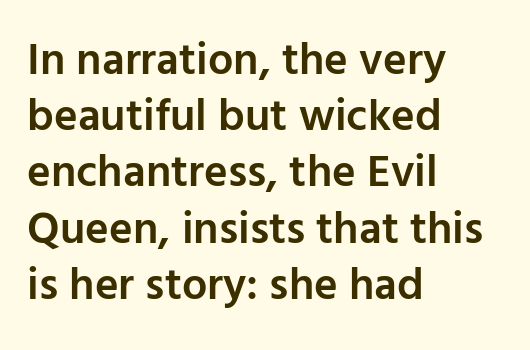
{"serif": "no", "italic": "no", "bold": "semi", "weight": "semibold", "width": "normal", "stroke_contrast": "low", "x_height": "medium", "monospaced": "no", "underline": "no", "align": "left", "line_spacing": "normal", "line_spacing_ratio": 1.25, "letter_spacing": "normal", "letter_spacing_em": 0.0, "glyph_px": 45}
